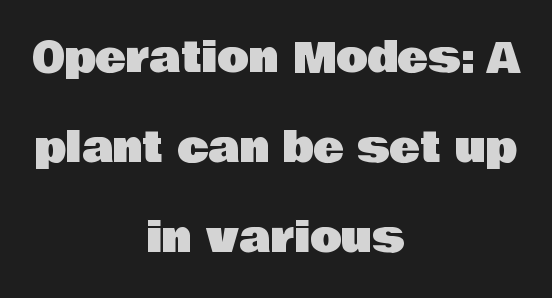
The image shows 41 px sans-serif type, upright; set centered, loose line spacing (2.2x), normal letter spacing, not underlined; low stroke contrast and a large x-height.
